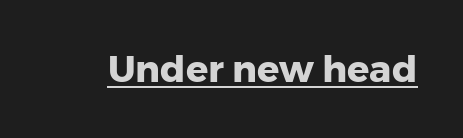
{"serif": "no", "italic": "no", "bold": "yes", "weight": "heavy", "width": "normal", "stroke_contrast": "low", "x_height": "medium", "monospaced": "no", "underline": "yes", "letter_spacing": "normal", "letter_spacing_em": 0.0, "glyph_px": 37}
